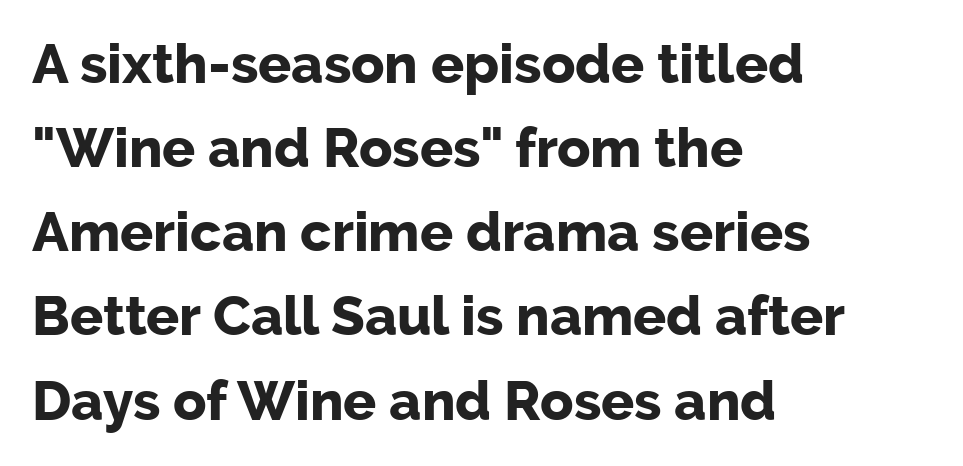
The image shows 55 px bold sans-serif type, upright; set left-aligned, normal line spacing (1.53x), normal letter spacing, not underlined; low stroke contrast and a medium x-height.
